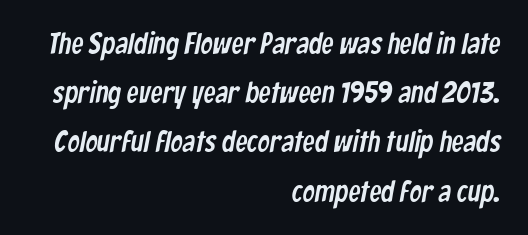
{"serif": "no", "width": "condensed", "stroke_contrast": "low", "x_height": "medium", "monospaced": "no", "underline": "no", "align": "right", "line_spacing": "normal", "line_spacing_ratio": 1.64, "letter_spacing": "normal", "letter_spacing_em": 0.0, "glyph_px": 30}
